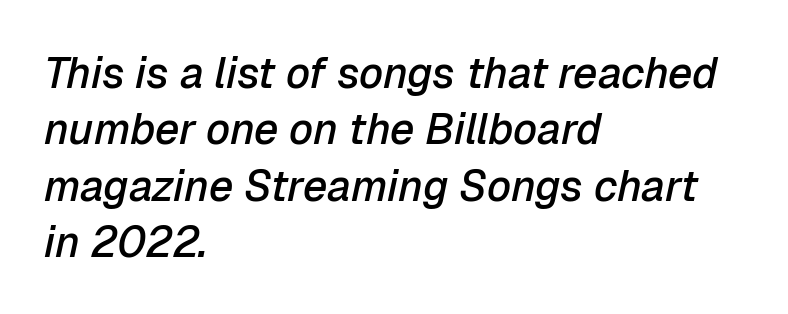
The image shows 43 px semibold type, italic (leaning right); set left-aligned, normal line spacing (1.31x), normal letter spacing, not underlined; low stroke contrast and a medium x-height.
